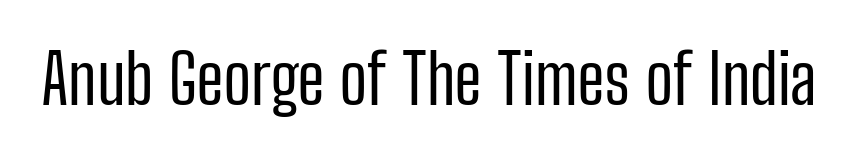
The image shows 69 px regular-weight, condensed sans-serif type, upright; set normal letter spacing, not underlined; low stroke contrast and a medium x-height.
